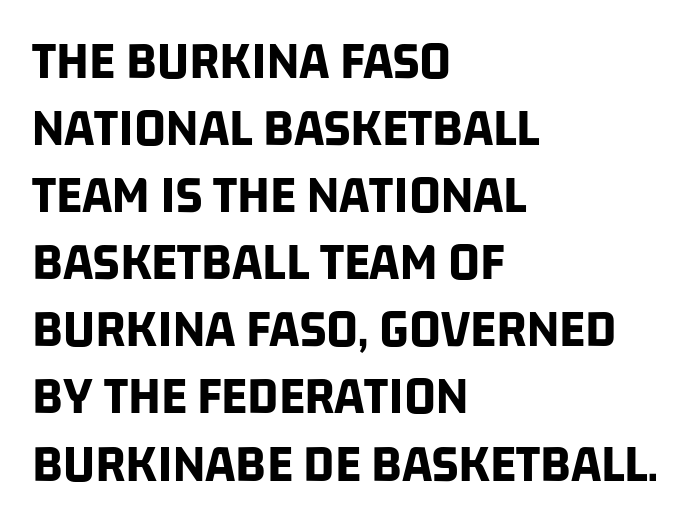
Q: Is the text bold? A: Yes.
Q: Is the typeface a serif or a sans-serif typeface? A: Sans-serif.
Q: Is the text underlined? A: No.
Q: How is the paragraph aligned? A: Left-aligned.
Q: Is the spacing between letters normal or unusually wide? A: Normal.
Q: Width (condensed, normal, or wide)? A: Condensed.
Q: Stroke contrast? A: Low.
Q: x-height? A: Large.
Q: Monospaced? A: No.
